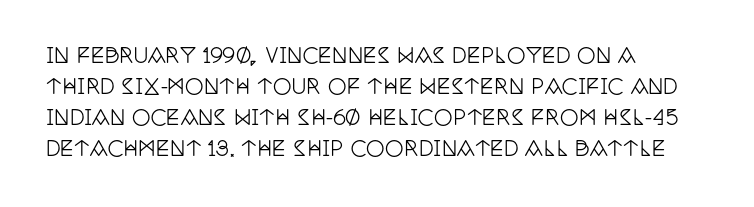
Q: Is the text italic (slanted)? A: No, it is upright.
Q: Is the text underlined? A: No.
Q: How is the paragraph aligned? A: Left-aligned.
Q: Is the spacing between letters normal or unusually wide? A: Normal.
Q: Is the spacing between lines tight, normal or loose? A: Normal.
